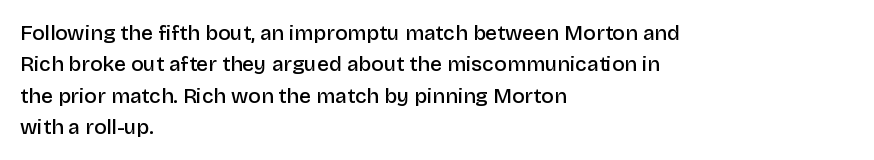
Emphasis by weight is partial: semibold. A typesetter would call this leading conventional body-copy spacing. The rendering keeps characters at their native spacing. This is roman type, the default non-slanted kind. Compared with a centered layout, this one pins lines to the left instead.
